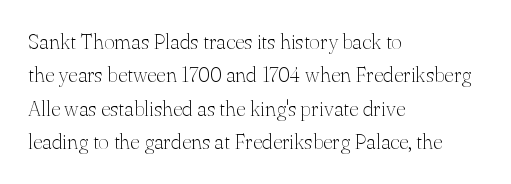
The image shows 21 px text type, upright; set left-aligned, normal line spacing (1.59x), normal letter spacing, not underlined.
